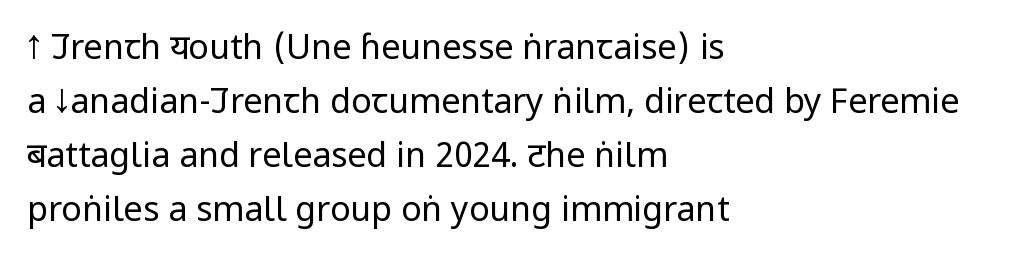
Q: Is the text bold? A: No.
Q: Is the text italic (slanted)? A: No, it is upright.
Q: Is the typeface a serif or a sans-serif typeface? A: Sans-serif.
Q: Is the text underlined? A: No.
Q: How is the paragraph aligned? A: Left-aligned.
Q: Is the spacing between letters normal or unusually wide? A: Normal.
Q: Is the spacing between lines tight, normal or loose? A: Normal.
Q: Width (condensed, normal, or wide)? A: Condensed.
Q: Stroke contrast? A: Low.
Q: x-height? A: Large.
Q: Monospaced? A: No.
